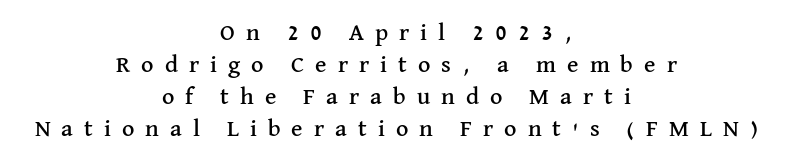
The image shows 24 px text type, upright; set centered, normal line spacing (1.33x), unusually wide letter spacing (+0.46 em), not underlined.
